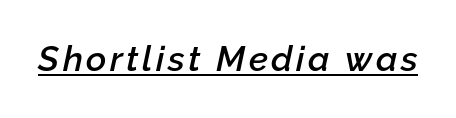
{"italic": "yes", "lean": "right", "slant_degrees": 12, "bold": "semi", "weight": "semibold", "width": "normal", "stroke_contrast": "low", "x_height": "medium", "monospaced": "no", "underline": "yes", "glyph_px": 35}
